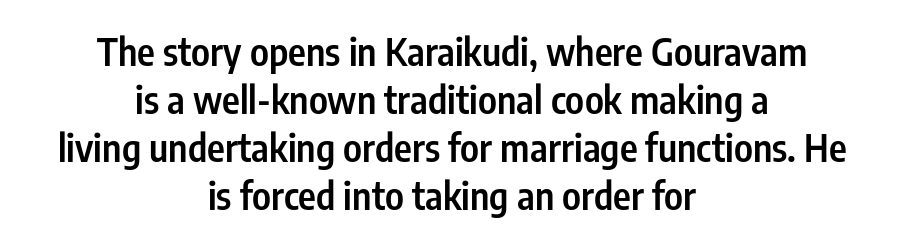
Q: Is the text bold? A: Semi-bold.
Q: Is the text italic (slanted)? A: No, it is upright.
Q: Is the typeface a serif or a sans-serif typeface? A: Sans-serif.
Q: Is the text underlined? A: No.
Q: How is the paragraph aligned? A: Centered.
Q: Is the spacing between letters normal or unusually wide? A: Normal.
Q: Is the spacing between lines tight, normal or loose? A: Normal.
Q: Width (condensed, normal, or wide)? A: Condensed.
Q: Stroke contrast? A: Low.
Q: x-height? A: Medium.
Q: Monospaced? A: No.
